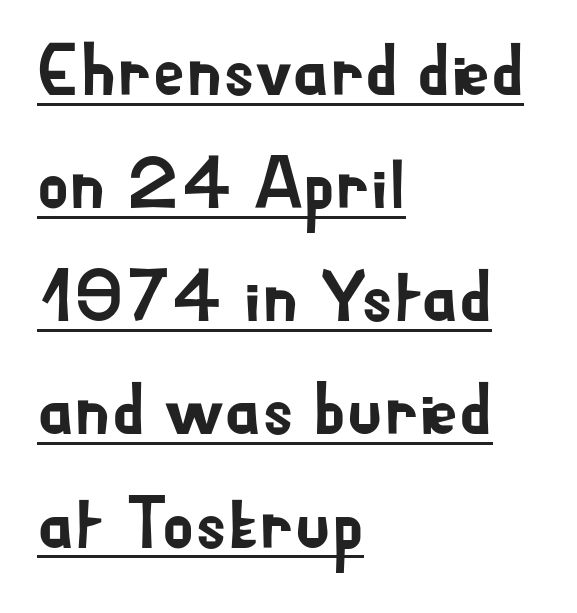
Q: Is the text italic (slanted)? A: No, it is upright.
Q: Is the typeface a serif or a sans-serif typeface? A: Sans-serif.
Q: Is the text underlined? A: Yes.
Q: How is the paragraph aligned? A: Left-aligned.
Q: Is the spacing between letters normal or unusually wide? A: Normal.
Q: Is the spacing between lines tight, normal or loose? A: Normal.
Q: Width (condensed, normal, or wide)? A: Normal.
Q: Stroke contrast? A: Low.
Q: x-height? A: Small.
Q: Monospaced? A: No.
